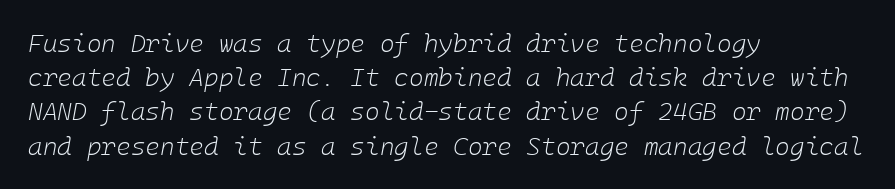
{"italic": "yes", "lean": "right", "slant_degrees": 10, "bold": "no", "underline": "no", "align": "left", "line_spacing": "normal", "line_spacing_ratio": 1.37, "letter_spacing": "normal", "letter_spacing_em": 0.0, "glyph_px": 25}
